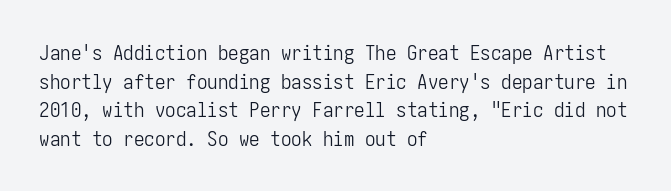
The image shows 21 px text type, upright; set left-aligned, normal line spacing (1.36x), normal letter spacing, not underlined.
